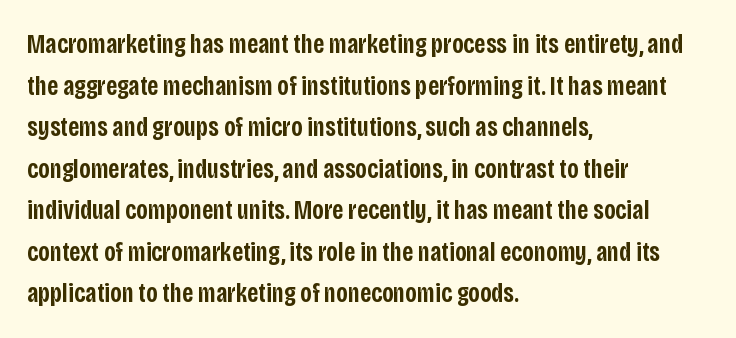
The image shows 27 px text type, upright; set left-aligned, normal line spacing (1.54x), normal letter spacing, not underlined.
